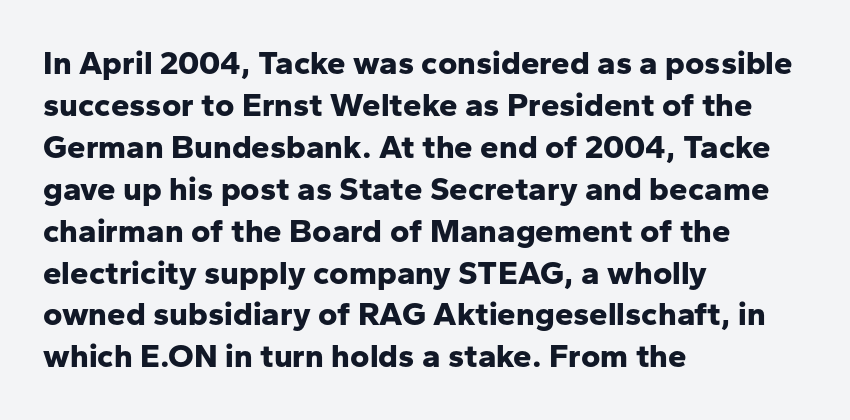
{"serif": "no", "italic": "no", "bold": "yes", "weight": "bold", "width": "normal", "stroke_contrast": "low", "x_height": "medium", "monospaced": "no", "underline": "no", "align": "left", "line_spacing": "normal", "line_spacing_ratio": 1.27, "letter_spacing": "normal", "letter_spacing_em": 0.0, "glyph_px": 33}
